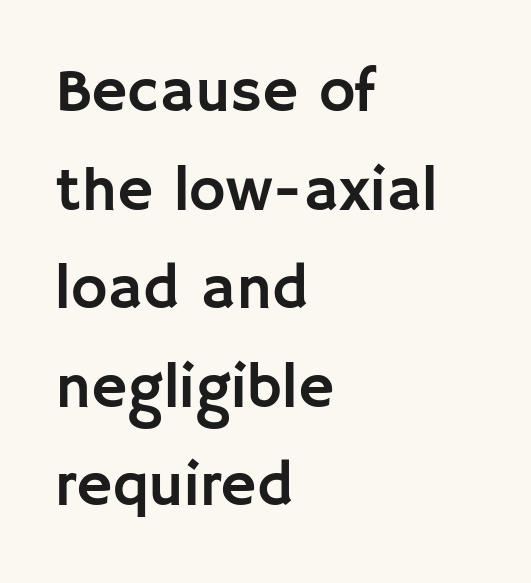
Q: Is the text italic (slanted)? A: No, it is upright.
Q: Is the typeface a serif or a sans-serif typeface? A: Sans-serif.
Q: Is the text underlined? A: No.
Q: How is the paragraph aligned? A: Left-aligned.
Q: Is the spacing between letters normal or unusually wide? A: Normal.
Q: Is the spacing between lines tight, normal or loose? A: Normal.
Q: Width (condensed, normal, or wide)? A: Normal.
Q: Stroke contrast? A: Low.
Q: x-height? A: Large.
Q: Monospaced? A: No.
